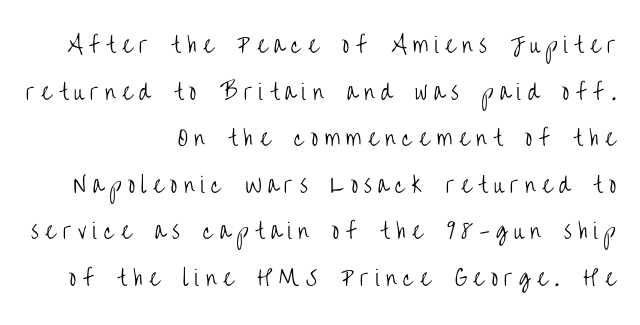
The image shows 21 px text type, upright; set right-aligned, loose line spacing (2.22x), unusually wide letter spacing (+0.31 em), not underlined.
